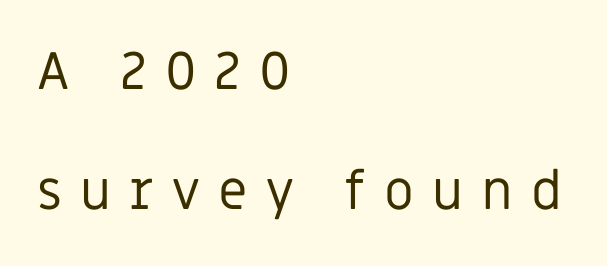
{"serif": "no", "italic": "no", "bold": "no", "weight": "regular", "width": "normal", "stroke_contrast": "low", "x_height": "large", "monospaced": "no", "underline": "no", "align": "left", "line_spacing": "loose", "line_spacing_ratio": 2.27, "letter_spacing": "wide", "letter_spacing_em": 0.34, "glyph_px": 53}
